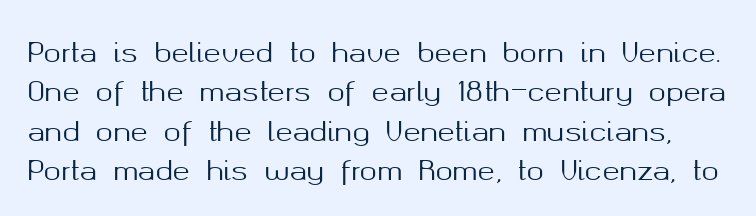
Q: Is the text italic (slanted)? A: No, it is upright.
Q: Is the text underlined? A: No.
Q: Is the spacing between letters normal or unusually wide? A: Normal.
Q: Is the spacing between lines tight, normal or loose? A: Normal.
